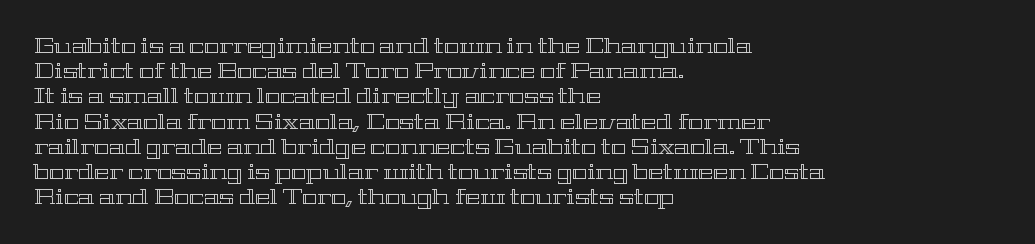
The image shows 20 px text type, upright; set left-aligned, normal line spacing (1.26x), normal letter spacing, not underlined.
